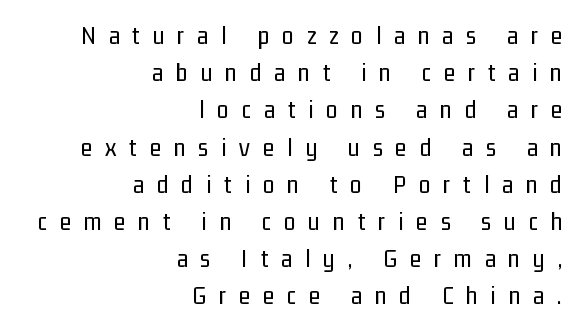
The image shows 26 px text type, upright; set right-aligned, normal line spacing (1.43x), unusually wide letter spacing (+0.5 em), not underlined.
